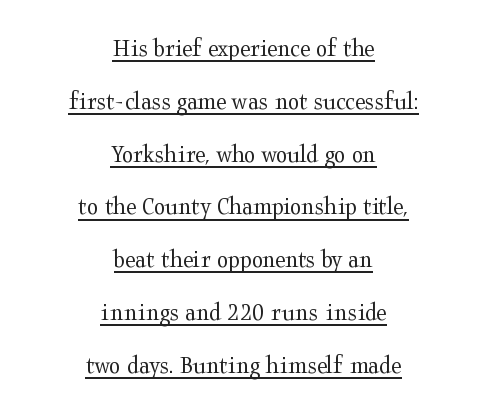
The image shows 26 px text type, upright; set centered, loose line spacing (2.03x), normal letter spacing, underlined.
